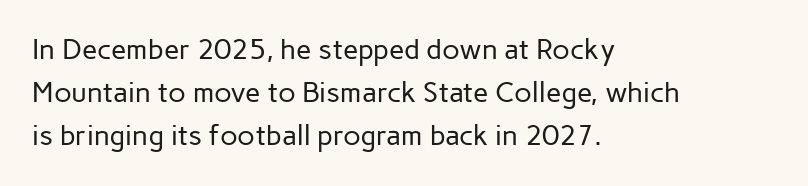
These lines were composed using upright roman letters. Stems and bowls with no extra thickness — not bold. The space between consecutive lines is moderate. What kind of face is this? One without serifs — a sans.
